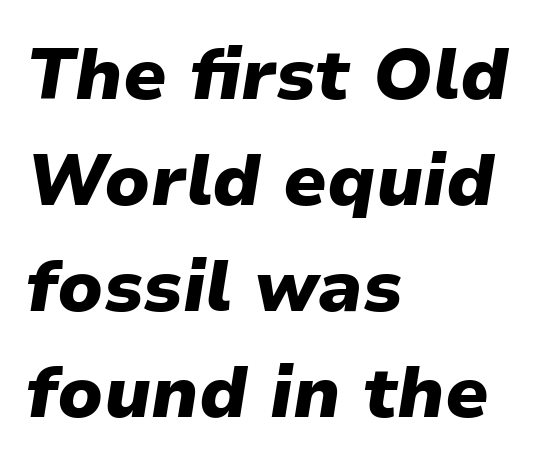
{"italic": "yes", "lean": "right", "slant_degrees": 9, "bold": "yes", "weight": "heavy", "width": "normal", "stroke_contrast": "low", "x_height": "medium", "monospaced": "no", "underline": "no", "align": "left", "line_spacing": "normal", "line_spacing_ratio": 1.47, "letter_spacing": "normal", "letter_spacing_em": 0.0, "glyph_px": 72}
